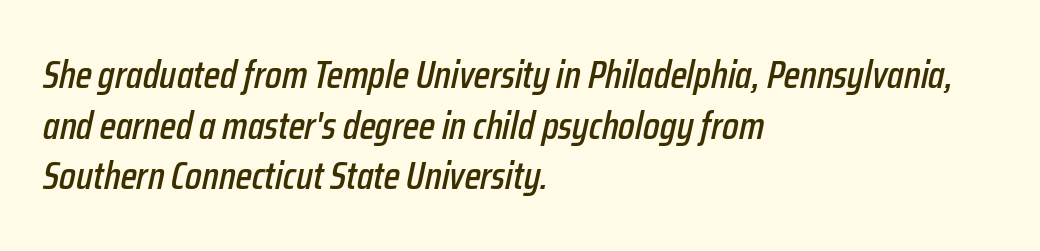
Q: Is the text italic (slanted)? A: Yes, it leans right by about 12 degrees.
Q: Is the text underlined? A: No.
Q: How is the paragraph aligned? A: Left-aligned.
Q: Is the spacing between letters normal or unusually wide? A: Normal.
Q: Is the spacing between lines tight, normal or loose? A: Normal.
Q: Width (condensed, normal, or wide)? A: Condensed.
Q: Stroke contrast? A: Low.
Q: x-height? A: Medium.
Q: Monospaced? A: No.
